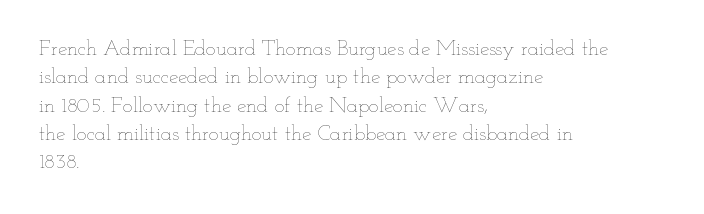
Evenly set lines give the paragraph a standard silhouette. Students, note that the glyphs here touch the page at normal intervals. In terms of posture, this sample is upright. Typeset ragged right — the left edge is the straight one.
